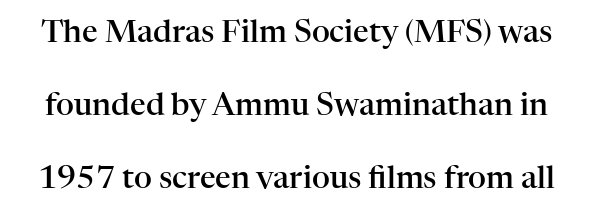
{"serif": "yes", "italic": "no", "bold": "semi", "weight": "semibold", "width": "normal", "stroke_contrast": "high", "x_height": "medium", "monospaced": "no", "underline": "no", "line_spacing": "loose", "line_spacing_ratio": 2.35, "letter_spacing": "normal", "letter_spacing_em": 0.0, "glyph_px": 31}
